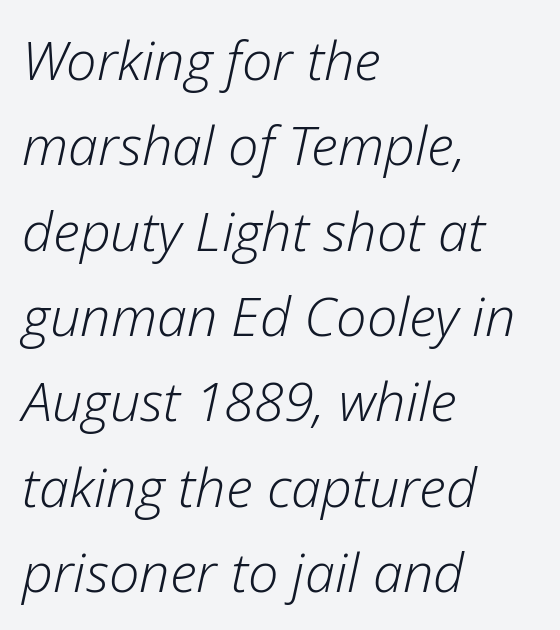
Q: Is the text bold? A: No.
Q: Is the text italic (slanted)? A: Yes, it leans right by about 12 degrees.
Q: Is the text underlined? A: No.
Q: How is the paragraph aligned? A: Left-aligned.
Q: Is the spacing between letters normal or unusually wide? A: Normal.
Q: Is the spacing between lines tight, normal or loose? A: Normal.
Q: Width (condensed, normal, or wide)? A: Normal.
Q: Stroke contrast? A: Low.
Q: x-height? A: Medium.
Q: Monospaced? A: No.
